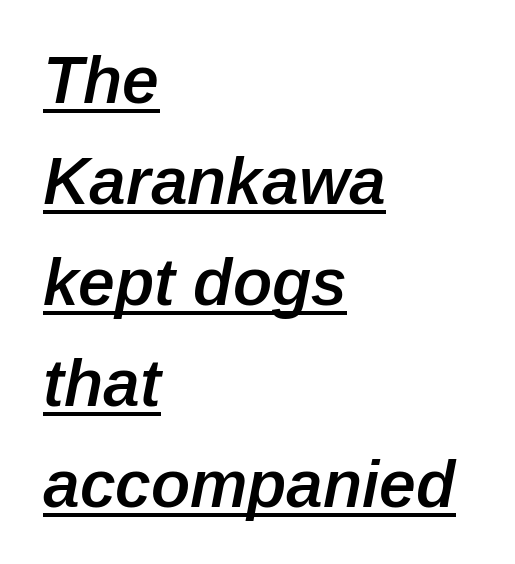
The image shows 66 px semibold type, italic (leaning right); set left-aligned, normal line spacing (1.53x), normal letter spacing, underlined; low stroke contrast and a medium x-height.
